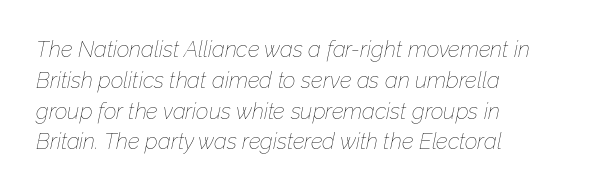
Visually the block forms a straight wall on the left and a jagged coastline on the right. This sample keeps an unexceptional amount of space between lines. Notice how the stems are inclined rather than vertical — that's the hallmark of italics. Underline: absent. No letter is thick-stroked: the sample isn't bold. Here the glyphs are tracked normally, forming tight word shapes.
